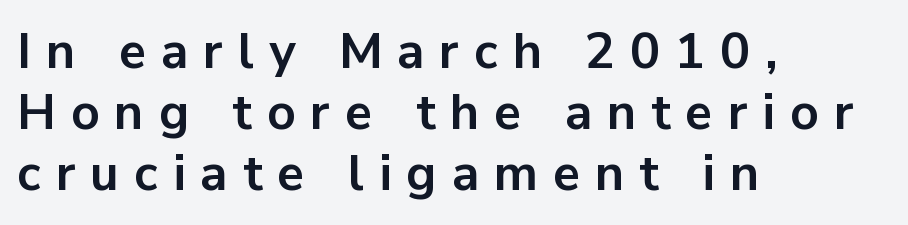
The image shows 50 px bold sans-serif type, upright; set left-aligned, line spacing 1.22x, unusually wide letter spacing (+0.3 em), not underlined; low stroke contrast and a medium x-height.
